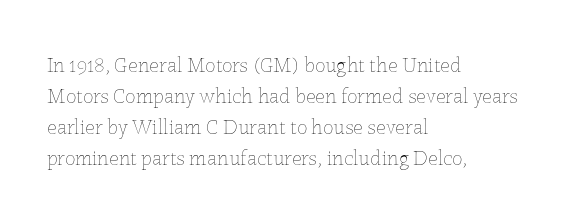
{"italic": "no", "bold": "no", "underline": "no", "align": "left", "line_spacing": "normal", "line_spacing_ratio": 1.47, "letter_spacing": "normal", "letter_spacing_em": 0.0, "glyph_px": 21}
